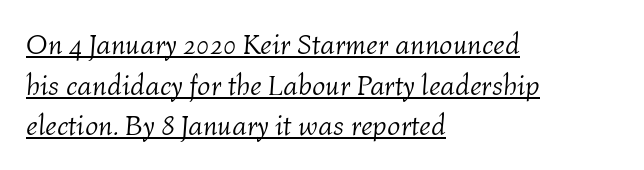
The image shows 29 px light type, italic (leaning right); set left-aligned, normal line spacing (1.4x), normal letter spacing, underlined; medium stroke contrast and a medium x-height.
